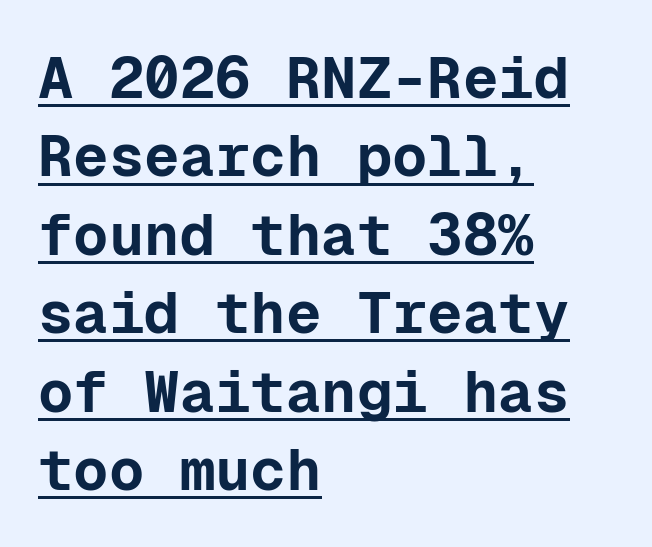
Q: Is the text bold? A: Yes.
Q: Is the text italic (slanted)? A: No, it is upright.
Q: Is the typeface a serif or a sans-serif typeface? A: Sans-serif.
Q: Is the text underlined? A: Yes.
Q: How is the paragraph aligned? A: Left-aligned.
Q: Is the spacing between letters normal or unusually wide? A: Normal.
Q: Is the spacing between lines tight, normal or loose? A: Normal.
Q: Width (condensed, normal, or wide)? A: Normal.
Q: Stroke contrast? A: Low.
Q: x-height? A: Medium.
Q: Monospaced? A: Yes.
